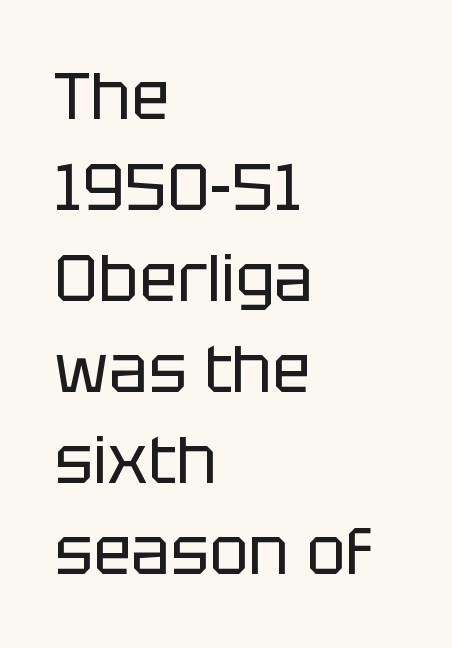
Q: Is the text bold? A: No.
Q: Is the text italic (slanted)? A: No, it is upright.
Q: Is the typeface a serif or a sans-serif typeface? A: Sans-serif.
Q: Is the text underlined? A: No.
Q: How is the paragraph aligned? A: Left-aligned.
Q: Is the spacing between letters normal or unusually wide? A: Normal.
Q: Is the spacing between lines tight, normal or loose? A: Normal.
Q: Width (condensed, normal, or wide)? A: Normal.
Q: Stroke contrast? A: Low.
Q: x-height? A: Large.
Q: Monospaced? A: No.
